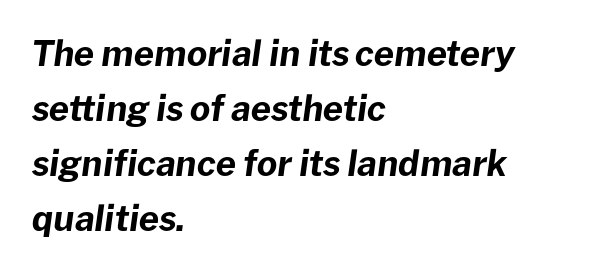
The line texture is even and compact thanks to regular tracking. Bold? Absolutely — the strokes are thick and heavy. The rendering applies a slant to the glyphs. The strip under each line holds only bare page.
